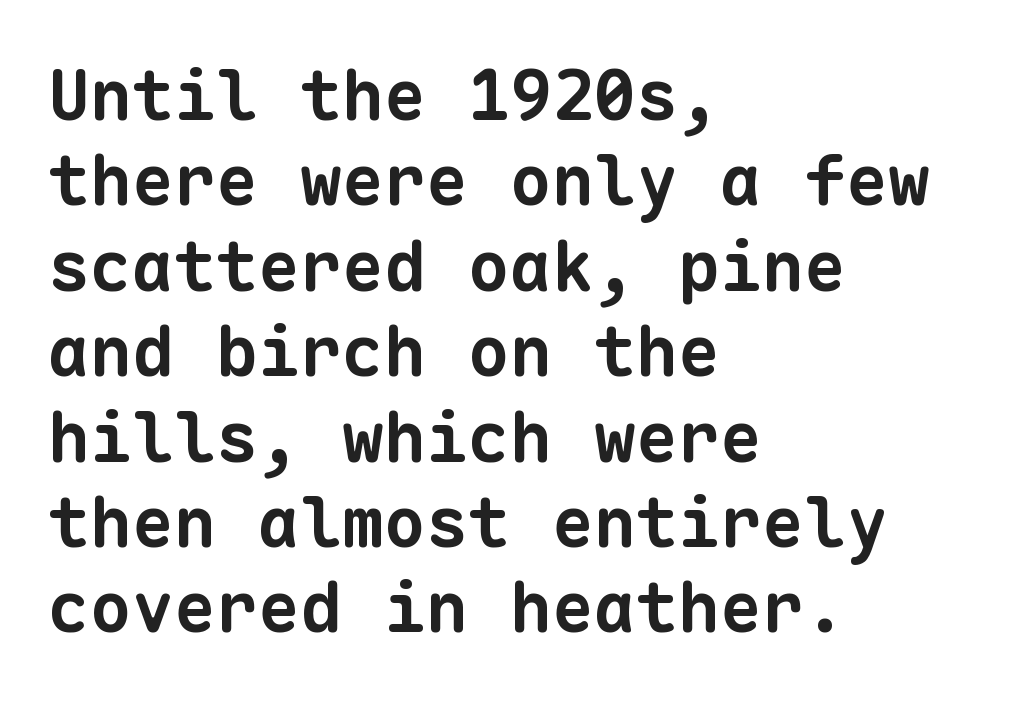
Typeset ragged right — the left edge is the straight one. Nothing unusual about the tracking: characters are spaced as the font intends. Letterform terminals end flat and unadorned throughout the passage. Heavy, bold letterforms.
